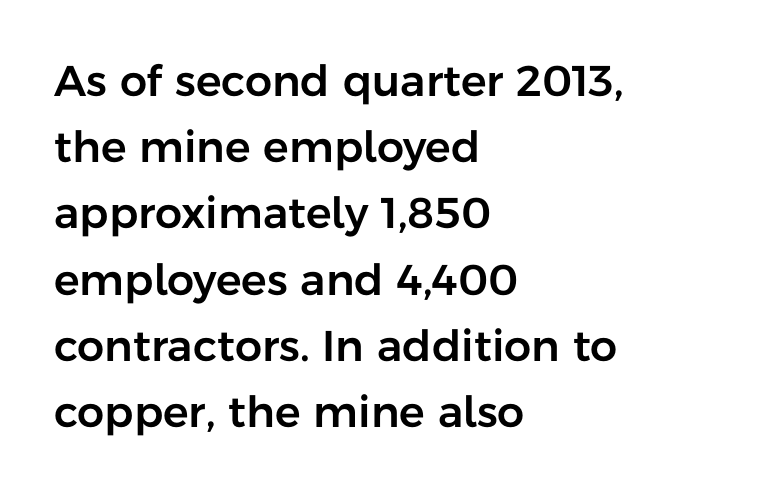
Q: Is the text italic (slanted)? A: No, it is upright.
Q: Is the typeface a serif or a sans-serif typeface? A: Sans-serif.
Q: Is the text underlined? A: No.
Q: How is the paragraph aligned? A: Left-aligned.
Q: Is the spacing between letters normal or unusually wide? A: Normal.
Q: Is the spacing between lines tight, normal or loose? A: Normal.
Q: Width (condensed, normal, or wide)? A: Normal.
Q: Stroke contrast? A: Low.
Q: x-height? A: Medium.
Q: Monospaced? A: No.
